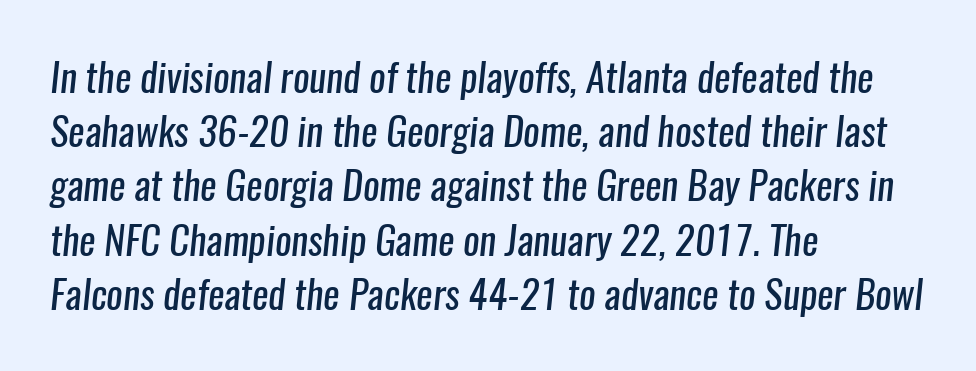
{"serif": "no", "bold": "no", "weight": "regular", "width": "condensed", "stroke_contrast": "low", "x_height": "medium", "monospaced": "no", "underline": "no", "align": "left", "line_spacing": "normal", "line_spacing_ratio": 1.39, "letter_spacing": "normal", "letter_spacing_em": 0.0, "glyph_px": 39}
